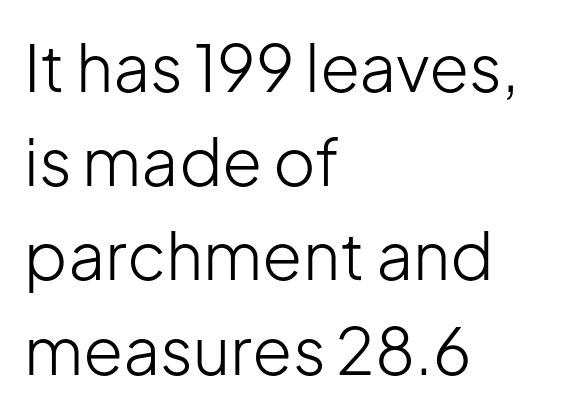
{"serif": "no", "italic": "no", "bold": "no", "weight": "light", "width": "normal", "stroke_contrast": "low", "x_height": "medium", "monospaced": "no", "underline": "no", "align": "left", "line_spacing": "normal", "line_spacing_ratio": 1.45, "letter_spacing": "normal", "letter_spacing_em": 0.0, "glyph_px": 65}
